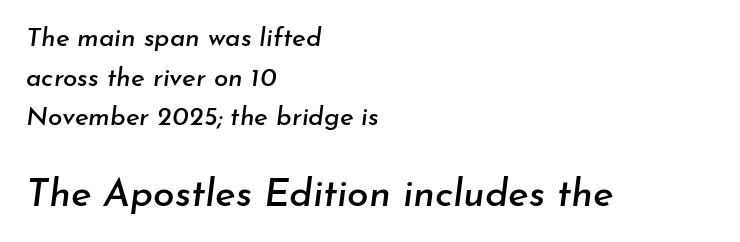
Reading top to bottom, the characters get bigger at the block break. The whole block is typeset with a tilt. Do the characters align in a grid? No, the font is proportional. Short note: letters normally spaced.
